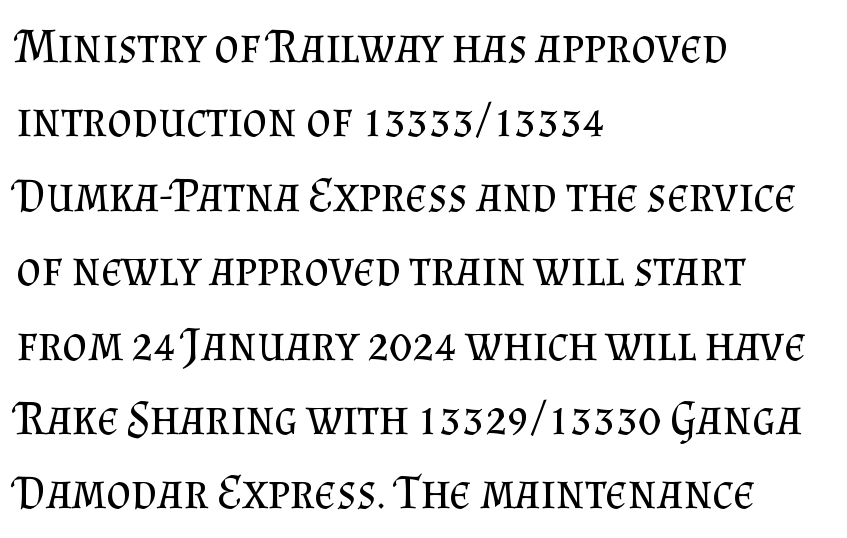
Q: Is the text bold? A: No.
Q: Is the text italic (slanted)? A: No, it is upright.
Q: Is the typeface a serif or a sans-serif typeface? A: Serif.
Q: Is the text underlined? A: No.
Q: How is the paragraph aligned? A: Left-aligned.
Q: Is the spacing between letters normal or unusually wide? A: Normal.
Q: Is the spacing between lines tight, normal or loose? A: Normal.
Q: Width (condensed, normal, or wide)? A: Normal.
Q: Stroke contrast? A: Medium.
Q: x-height? A: Small.
Q: Monospaced? A: No.
